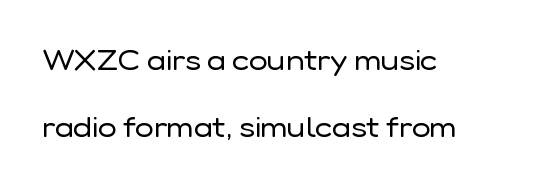
Only glyphs here, with clear space below each row. The lines are spread far apart with generous leading. A roman cut, with each character standing at attention. Heft: none added — not bold. In terms of letterform style, serifs are entirely absent.
